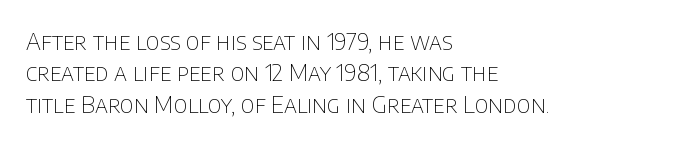
{"italic": "no", "bold": "no", "underline": "no", "align": "left", "line_spacing": "normal", "line_spacing_ratio": 1.36, "letter_spacing": "normal", "letter_spacing_em": 0.0, "glyph_px": 23}
